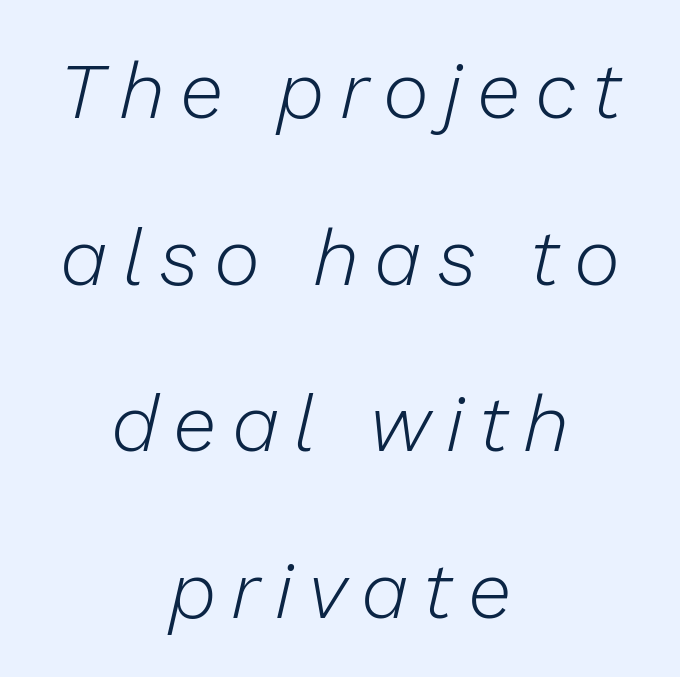
The lines are quadded center. Think of a printed novel: that variable character pitch is what you see here. Baseline-to-baseline distance is far greater than the letter height. An italicized treatment has been applied to the whole sample.
